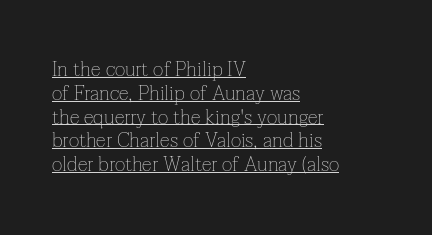
Designer's note — italics off, roman on. This rendering features underlined lettering. The typesetter chose a ragged-right arrangement here. Nothing unusual about the tracking: characters are spaced as the font intends. Stroke mass is kept to a normal reading level or below.
